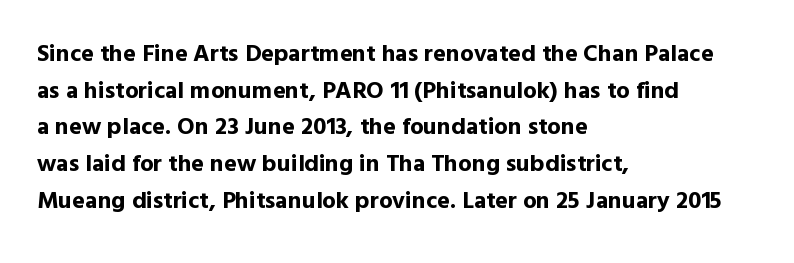
{"italic": "no", "bold": "yes", "underline": "no", "align": "left", "line_spacing": "normal", "line_spacing_ratio": 1.53, "letter_spacing": "normal", "letter_spacing_em": 0.0, "glyph_px": 24}
